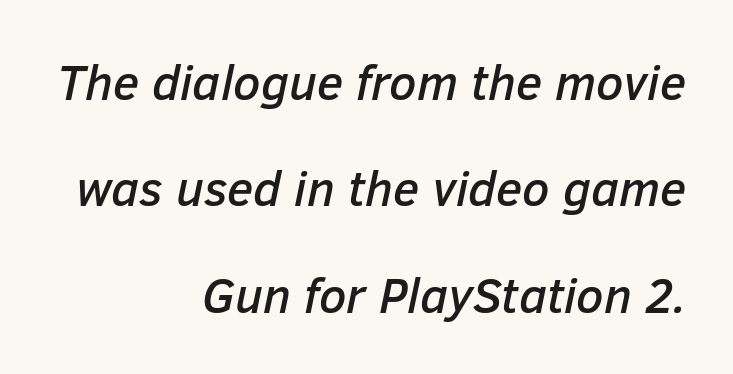
The image shows 49 px text type, italic (leaning right); set right-aligned, loose line spacing (2.17x), normal letter spacing, not underlined; low stroke contrast and a medium x-height.
